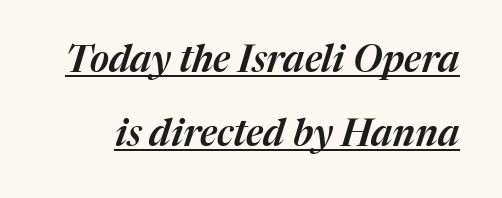
Do the characters align in a grid? No, the font is proportional. Tracking value appears to be zero — textbook default spacing. The whole block is typeset with a tilt. Quick note: interline space is abundant. Every word sits above its own underline.
